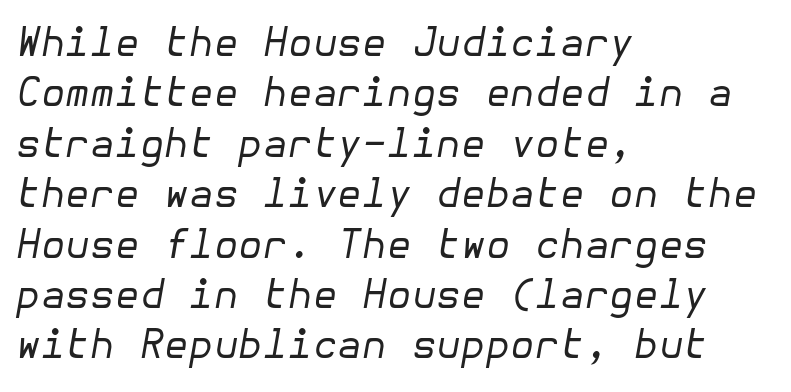
Q: Is the text bold? A: No.
Q: Is the text italic (slanted)? A: Yes, it leans right by about 10 degrees.
Q: Is the text underlined? A: No.
Q: How is the paragraph aligned? A: Left-aligned.
Q: Is the spacing between letters normal or unusually wide? A: Normal.
Q: Is the spacing between lines tight, normal or loose? A: Normal.
Q: Width (condensed, normal, or wide)? A: Normal.
Q: Stroke contrast? A: Low.
Q: x-height? A: Medium.
